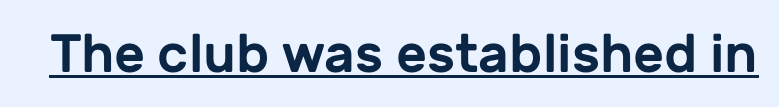
What stands out about the letter spacing? Nothing — it is the standard amount. You could not count columns in this text — the font is proportionally spaced. A roman cut, with each character standing at attention. Emphasis is given by a line drawn under the lettering.
